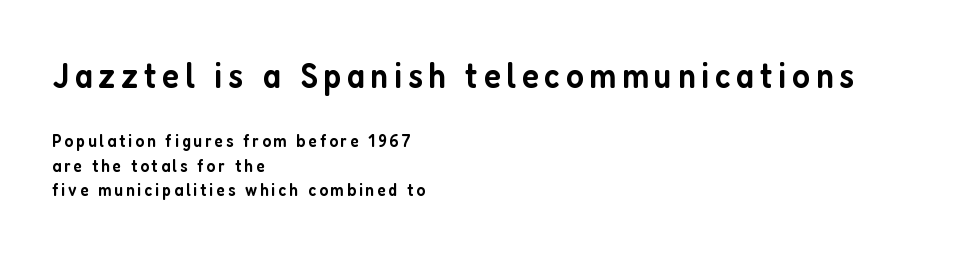
Q: Is the text bold? A: Semi-bold.
Q: Is the text italic (slanted)? A: No, it is upright.
Q: Is the typeface a serif or a sans-serif typeface? A: Sans-serif.
Q: Is the text underlined? A: No.
Q: How is the paragraph aligned? A: Left-aligned.
Q: Is the spacing between lines tight, normal or loose? A: Normal.
Q: Which block of text is set in a larger size, the first (top) or the second (bottom)? A: The first (top) one.
Q: Width (condensed, normal, or wide)? A: Condensed.
Q: Stroke contrast? A: Low.
Q: x-height? A: Medium.
Q: Monospaced? A: No.
